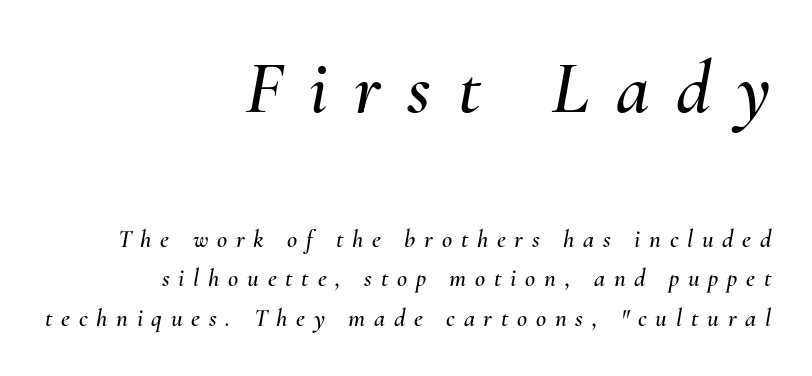
{"italic": "yes", "lean": "right", "slant_degrees": 10, "width": "normal", "stroke_contrast": "medium", "x_height": "small", "monospaced": "no", "underline": "no", "align": "right", "line_spacing": "normal", "line_spacing_ratio": 1.59, "letter_spacing": "wide", "letter_spacing_em": 0.35, "larger_block": "first", "size_ratio": 3.04, "glyph_px": 76}
